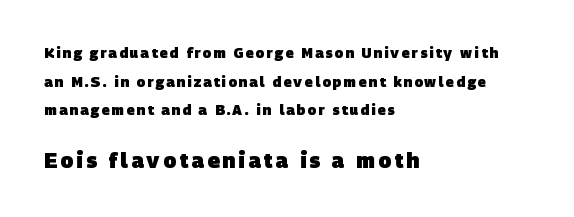
Q: Is the text bold? A: Yes.
Q: Is the text underlined? A: No.
Q: How is the paragraph aligned? A: Left-aligned.
Q: Is the spacing between lines tight, normal or loose? A: Loose.
Q: Which block of text is set in a larger size, the first (top) or the second (bottom)? A: The second (bottom) one.
